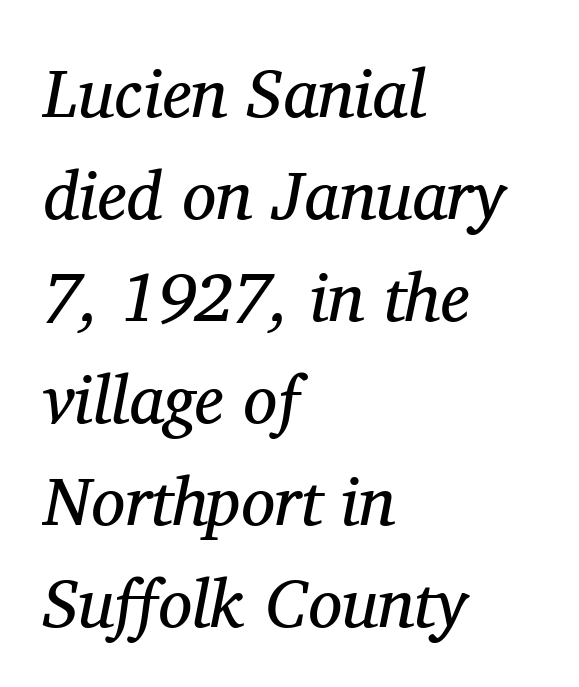
{"serif": "yes", "italic": "yes", "lean": "right", "slant_degrees": 11, "bold": "no", "weight": "regular", "width": "normal", "stroke_contrast": "medium", "x_height": "medium", "monospaced": "no", "underline": "no", "align": "left", "line_spacing": "normal", "line_spacing_ratio": 1.5, "letter_spacing": "normal", "letter_spacing_em": 0.0, "glyph_px": 68}
